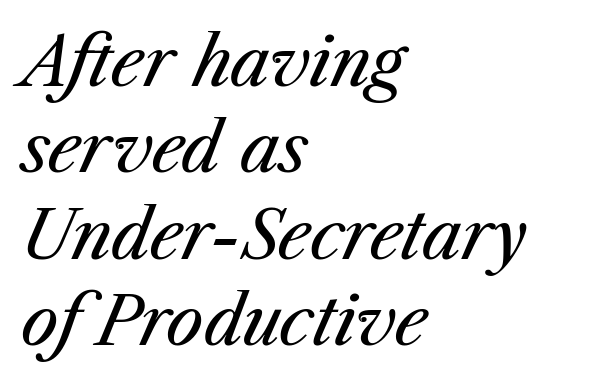
What's the leading like? Ordinary, nothing unusual. Students, note that the glyphs here touch the page at normal intervals. Would a proofreader flag this as italicized? Yes. Alignment: flush left. You could not count columns in this text — the font is proportionally spaced.
